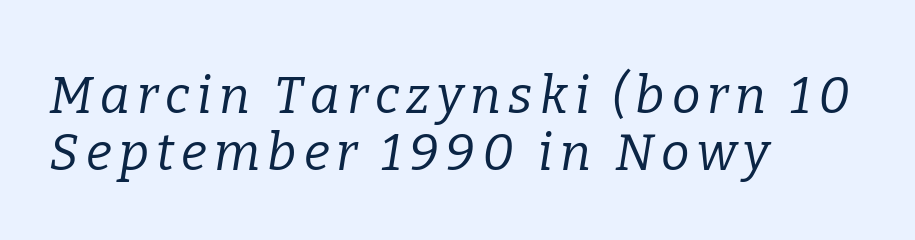
The image shows 51 px regular-weight serif type, italic (leaning right); set left-aligned, tight line spacing (1.12x), not underlined; low stroke contrast and a medium x-height.
